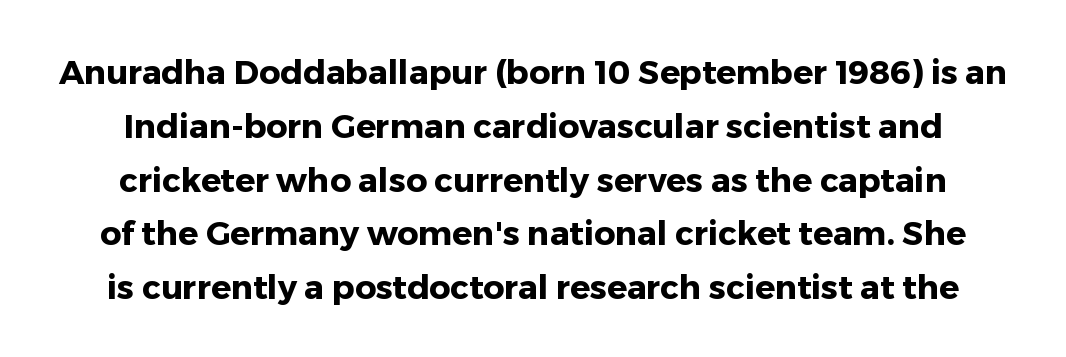
The image shows 33 px heavy sans-serif type, upright; set normal line spacing (1.63x), normal letter spacing, not underlined; low stroke contrast and a medium x-height.
